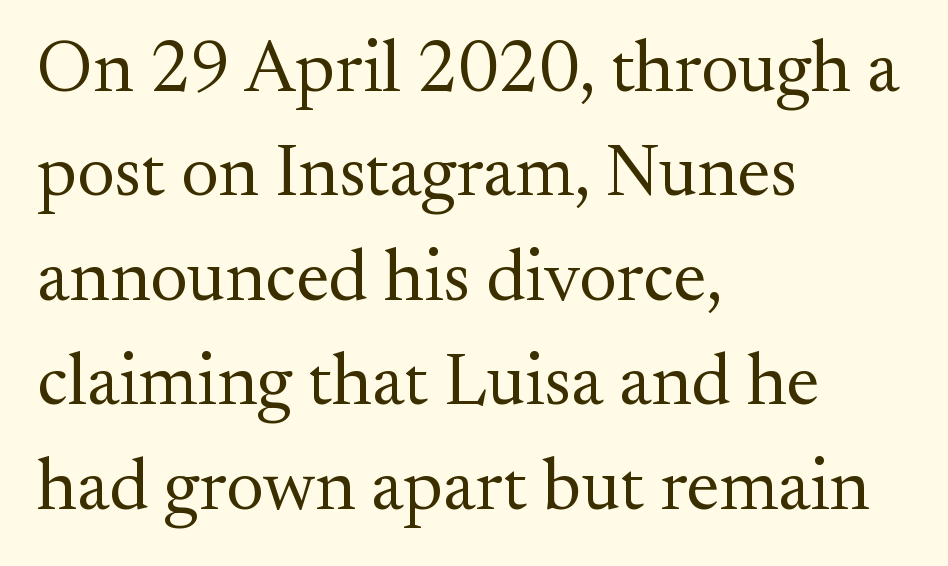
Interline gaps are of average width in this sample. Teacher's note: observe the even left margin — that is flush-left alignment. Tall strokes in this sample are plumb rather than angled. The area under the type is left untouched. Weight: regular or lighter.
